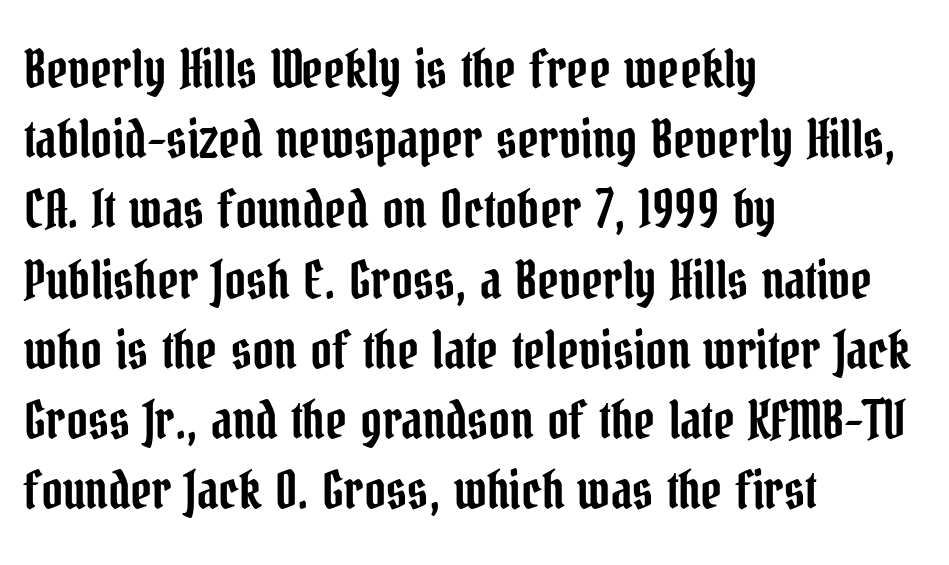
The image shows 52 px condensed serif type, upright; set left-aligned, normal line spacing (1.35x), normal letter spacing, not underlined; low stroke contrast and a medium x-height.
